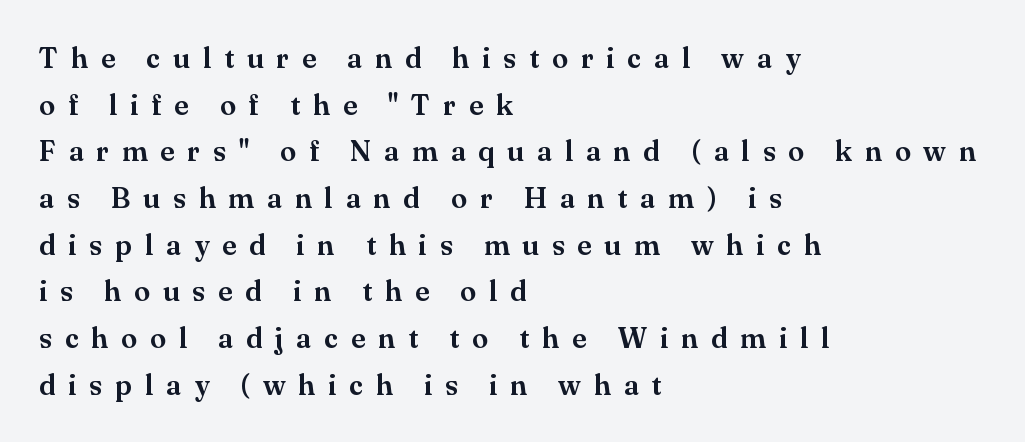
{"serif": "yes", "italic": "no", "width": "normal", "stroke_contrast": "medium", "x_height": "small", "monospaced": "no", "underline": "no", "align": "left", "line_spacing": "normal", "line_spacing_ratio": 1.61, "letter_spacing": "wide", "letter_spacing_em": 0.44, "glyph_px": 29}
